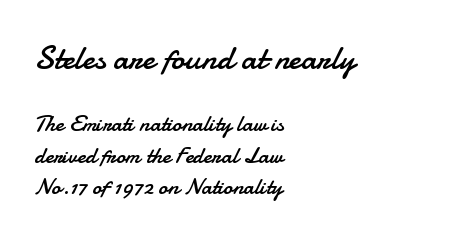
The image shows 34 px regular-weight sans-serif type; set left-aligned, normal line spacing (1.36x), normal letter spacing, not underlined; the first (top) block is 1.48x larger; low stroke contrast and a small x-height.
